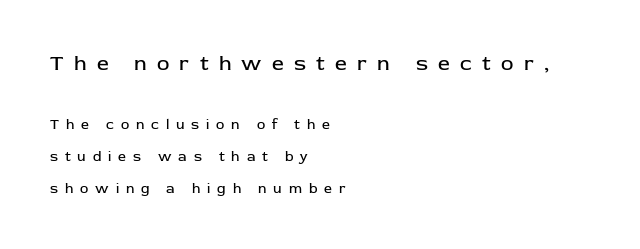
Quick note: underline off. Here the first block reads like a headline and the second like body copy. Short note: letters widely spaced. Italic? Not at all — the glyphs are vertical. In CSS terms this would be text-align: left.
